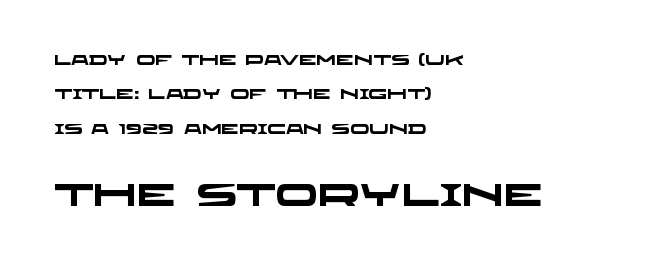
The image shows 31 px heavy, wide sans-serif type; set left-aligned, loose line spacing (2.45x), normal letter spacing, not underlined; the second (bottom) block is 2.21x larger; low stroke contrast and a large x-height.
